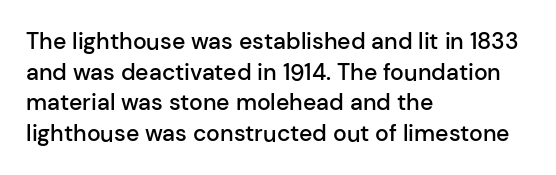
{"italic": "no", "bold": "semi", "underline": "no", "align": "left", "line_spacing": "normal", "line_spacing_ratio": 1.33, "letter_spacing": "normal", "letter_spacing_em": 0.0, "glyph_px": 23}
